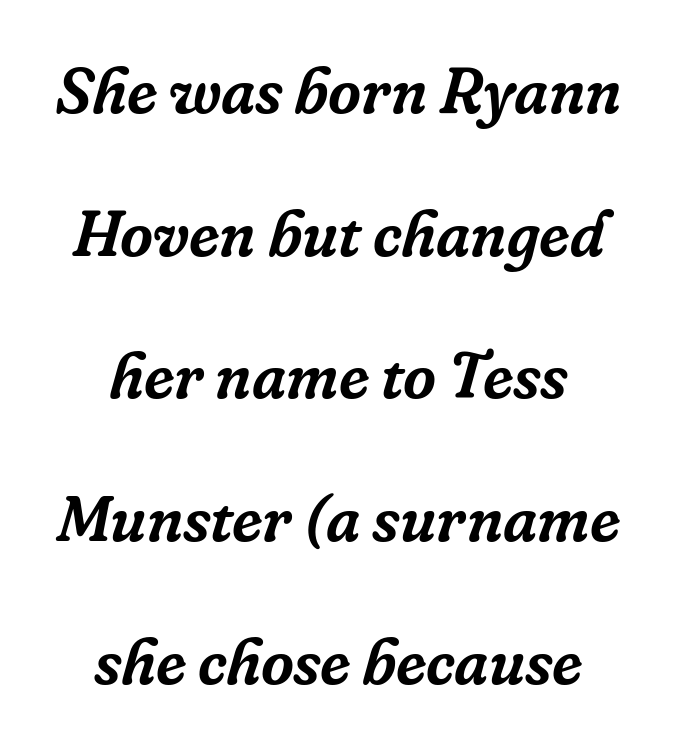
The image shows 64 px serif type, italic (leaning right); set centered, loose line spacing (2.23x), normal letter spacing, not underlined; low stroke contrast and a medium x-height.
